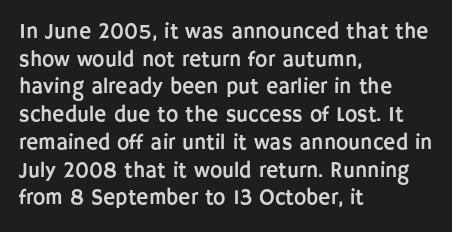
Every character sits straight up, as roman type does. Decoration check: the copy has no underline. A normal amount of white space separates one row of letters from the next. The passage shown has conventional tracking throughout.
